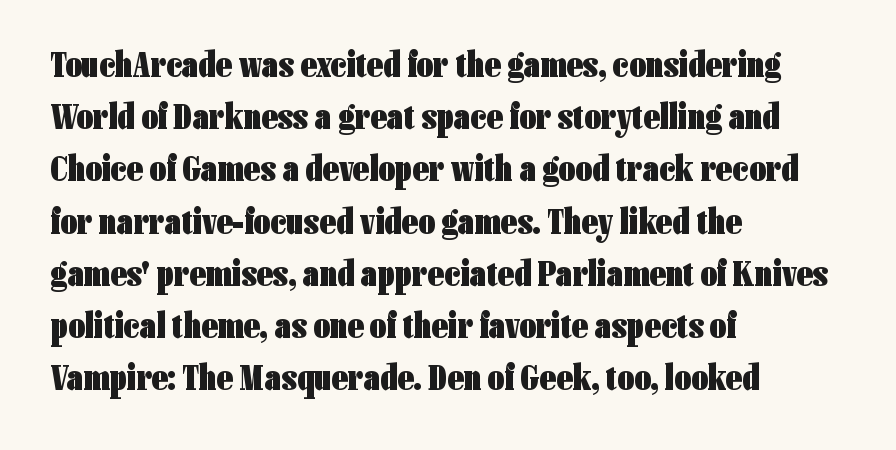
{"serif": "no", "italic": "no", "bold": "yes", "weight": "heavy", "width": "condensed", "stroke_contrast": "low", "x_height": "medium", "monospaced": "no", "underline": "no", "align": "left", "line_spacing": "normal", "line_spacing_ratio": 1.45, "letter_spacing": "normal", "letter_spacing_em": 0.0, "glyph_px": 36}
